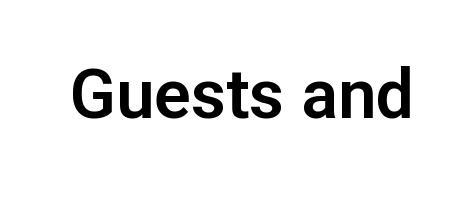
Q: Is the text italic (slanted)? A: No, it is upright.
Q: Is the typeface a serif or a sans-serif typeface? A: Sans-serif.
Q: Is the text underlined? A: No.
Q: Is the spacing between letters normal or unusually wide? A: Normal.
Q: Width (condensed, normal, or wide)? A: Normal.
Q: Stroke contrast? A: Low.
Q: x-height? A: Medium.
Q: Monospaced? A: No.
